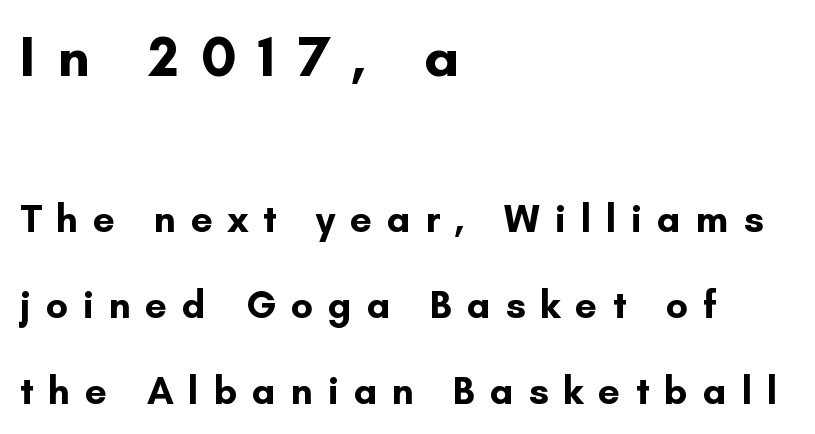
Q: Is the text bold? A: Yes.
Q: Is the text italic (slanted)? A: No, it is upright.
Q: Is the typeface a serif or a sans-serif typeface? A: Sans-serif.
Q: Is the text underlined? A: No.
Q: How is the paragraph aligned? A: Left-aligned.
Q: Is the spacing between letters normal or unusually wide? A: Unusually wide.
Q: Is the spacing between lines tight, normal or loose? A: Loose.
Q: Which block of text is set in a larger size, the first (top) or the second (bottom)? A: The first (top) one.
Q: Width (condensed, normal, or wide)? A: Normal.
Q: Stroke contrast? A: Low.
Q: x-height? A: Small.
Q: Monospaced? A: No.
